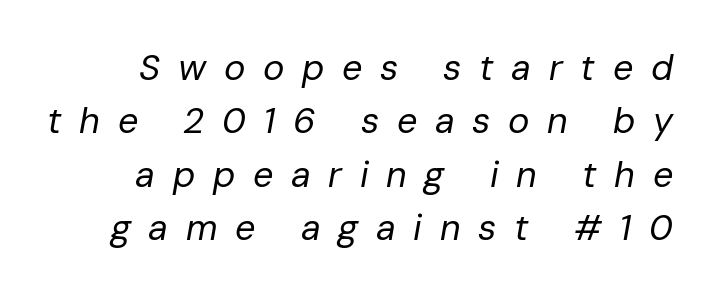
Lines of text with bare space underneath. Is this a fixed-width face? No — the glyphs have proportional, varying widths. Words appear elongated and porous because spacing is wide. The glyphs look as if they've been sheared to an angle. Leading: standard.
